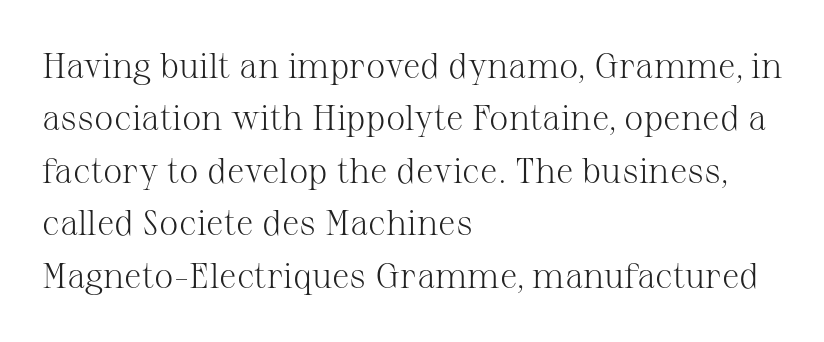
{"serif": "yes", "italic": "no", "bold": "no", "weight": "light", "width": "normal", "stroke_contrast": "medium", "x_height": "medium", "monospaced": "no", "underline": "no", "align": "left", "line_spacing": "normal", "line_spacing_ratio": 1.5, "letter_spacing": "normal", "letter_spacing_em": 0.0, "glyph_px": 35}
